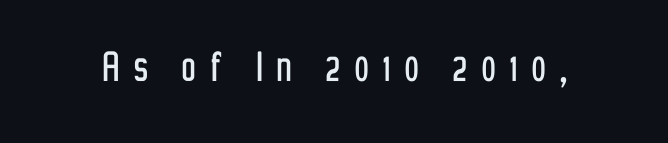
The image shows 48 px condensed sans-serif type, upright; set unusually wide letter spacing (+0.31 em), not underlined; low stroke contrast and a medium x-height.
